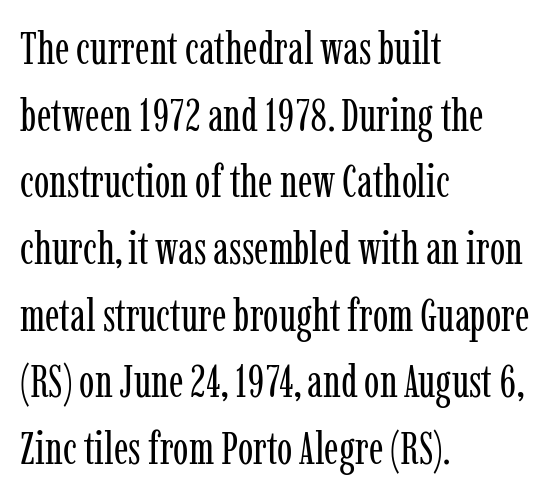
The image shows 46 px regular-weight, condensed serif type, upright; set left-aligned, normal line spacing (1.45x), normal letter spacing, not underlined; low stroke contrast and a medium x-height.
